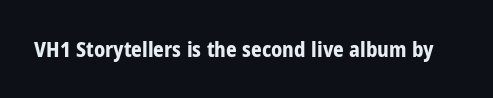
The image shows 21 px bold type, upright; set normal letter spacing, not underlined.
